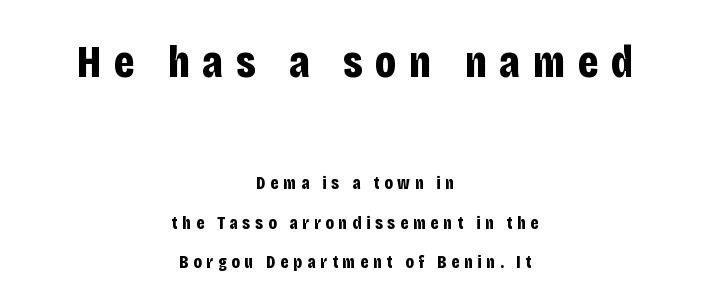
{"serif": "no", "italic": "no", "bold": "yes", "weight": "bold", "width": "condensed", "stroke_contrast": "low", "x_height": "large", "monospaced": "no", "underline": "no", "align": "center", "line_spacing": "loose", "line_spacing_ratio": 2.2, "letter_spacing": "wide", "letter_spacing_em": 0.27, "larger_block": "first", "size_ratio": 2.56, "glyph_px": 46}
